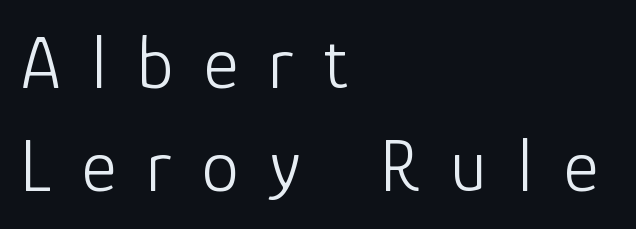
Character widths vary here, with narrow letters taking less room than wide ones. Is this a heavy cut? Hardly; it is regular or lighter. Posture: straight, roman, zero tilt. Honestly, there is no underline to notice here at all. One glance says typical: line gaps are just what's usual.
